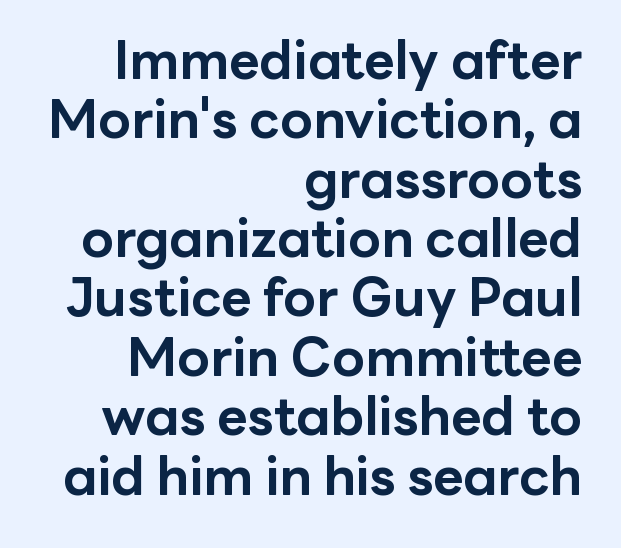
Typographic density is high because the face is bold. You can tell it's not italic because the verticals are truly vertical. Honestly, the letter spacing is just normal — you wouldn't notice it. Leading: reduced. Check the space under the baseline: it is left empty.
